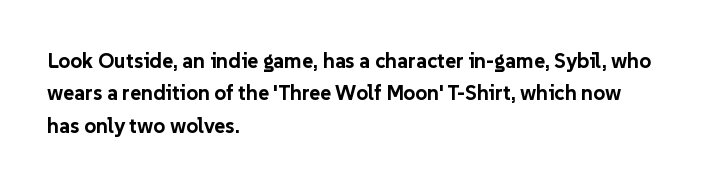
Unlike italic type, these characters show no tilt at all. Line starts are locked; line ends wander. Characters follow at the spacing the type designer built in. On the weight axis this lands at bold, roughly 700. The passage shown is not underscored anywhere.
